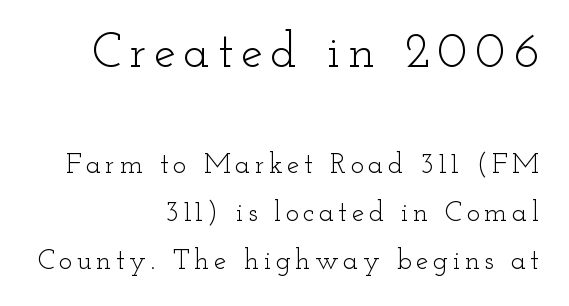
The image shows 49 px light, wide serif type, upright; set right-aligned, normal line spacing (1.7x), not underlined; the first (top) block is 1.75x larger; low stroke contrast and a small x-height.
